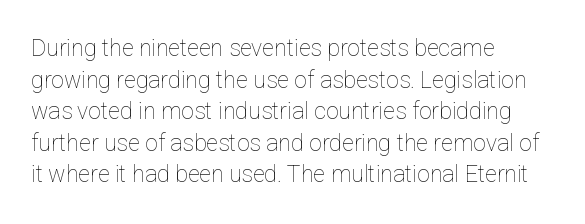
The image shows 23 px text type, upright; set left-aligned, normal line spacing (1.37x), normal letter spacing, not underlined.
